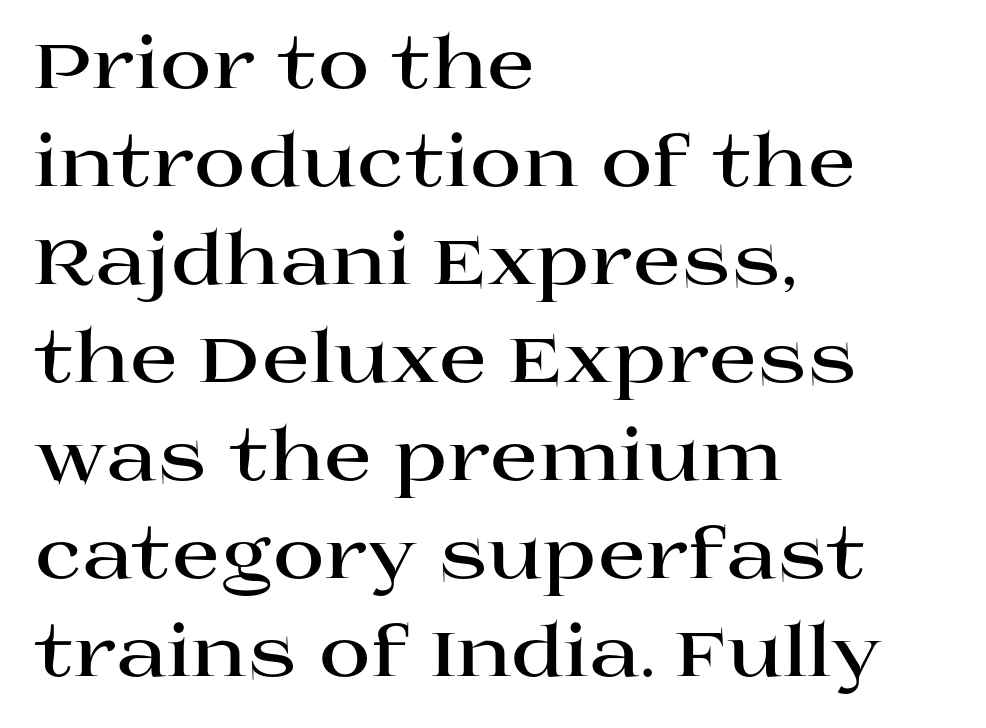
The image shows 71 px bold, wide serif type, upright; set left-aligned, normal line spacing (1.38x), normal letter spacing, not underlined; high stroke contrast and a large x-height.
